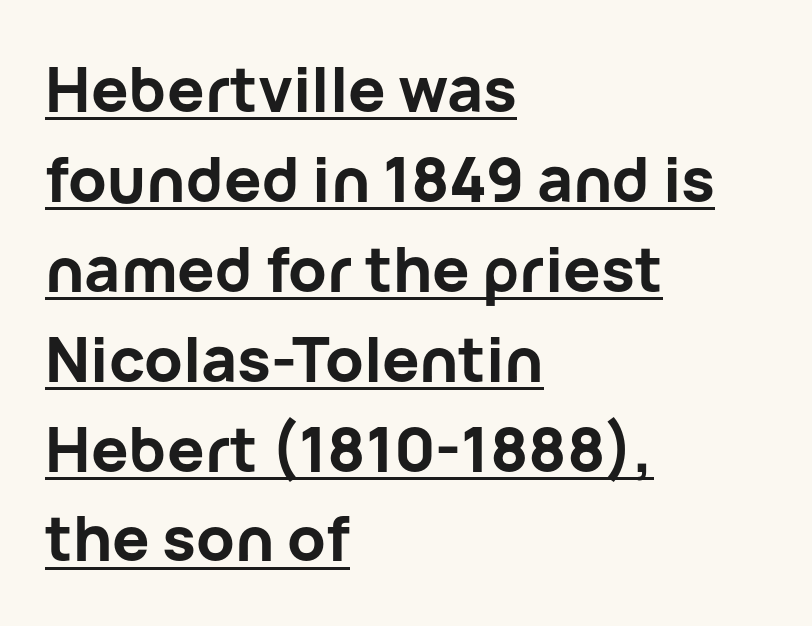
{"serif": "no", "italic": "no", "bold": "yes", "weight": "bold", "width": "normal", "stroke_contrast": "low", "x_height": "medium", "monospaced": "no", "underline": "yes", "align": "left", "line_spacing": "normal", "line_spacing_ratio": 1.45, "letter_spacing": "normal", "letter_spacing_em": 0.0, "glyph_px": 62}
